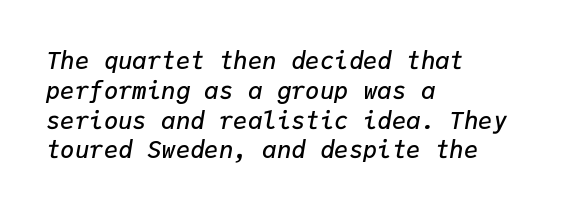
Set as a demibold, roughly 600 on the weight scale. The lines in this sample share a left origin and differ only in where they stop. This rendering features lettering with no underline. The type is set solid horizontally, with unmodified tracking. Characters are canted at an angle relative to the baseline's perpendicular.
